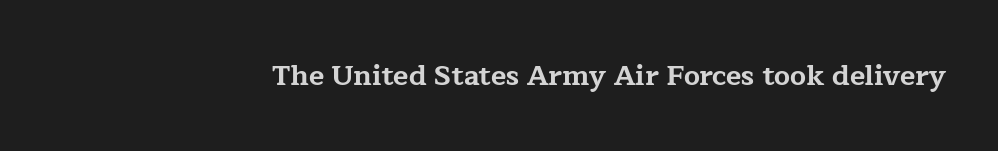
Q: Is the text bold? A: Yes.
Q: Is the text italic (slanted)? A: No, it is upright.
Q: Is the typeface a serif or a sans-serif typeface? A: Serif.
Q: Is the text underlined? A: No.
Q: Is the spacing between letters normal or unusually wide? A: Normal.
Q: Width (condensed, normal, or wide)? A: Wide.
Q: Stroke contrast? A: Low.
Q: x-height? A: Medium.
Q: Monospaced? A: No.
